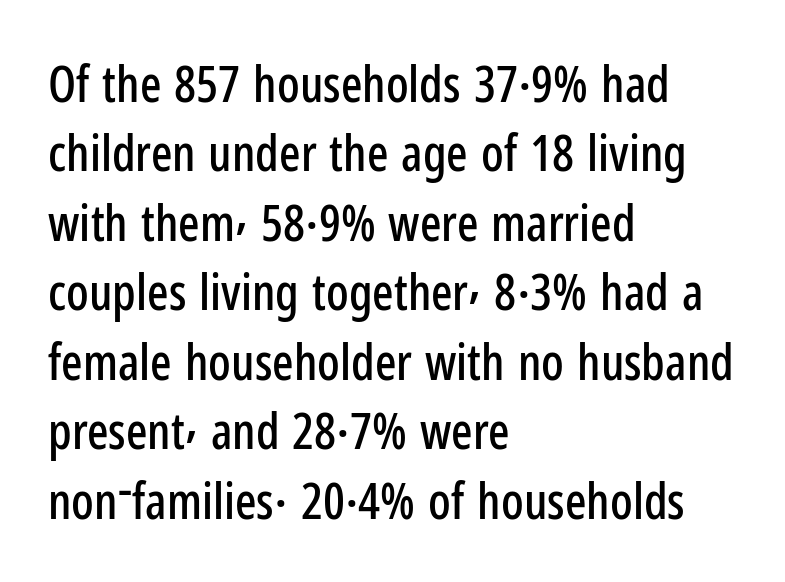
The image shows 50 px condensed sans-serif type, upright; set left-aligned, normal line spacing (1.39x), normal letter spacing, not underlined; low stroke contrast and a medium x-height.
